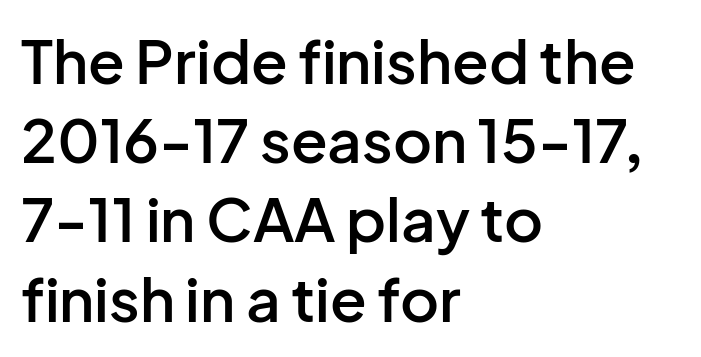
The image shows 60 px semibold sans-serif type, upright; set left-aligned, normal line spacing (1.32x), normal letter spacing, not underlined; low stroke contrast and a medium x-height.
